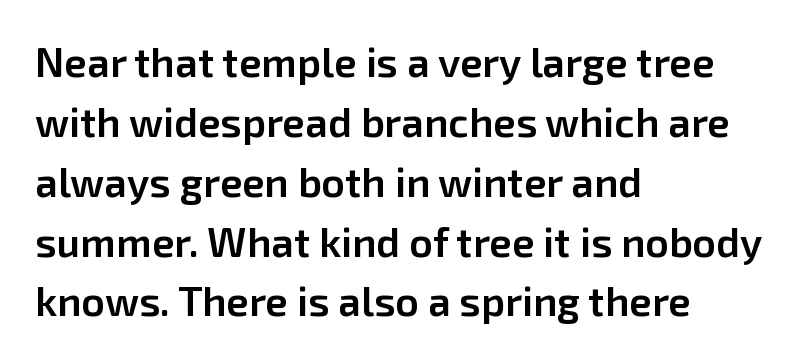
{"serif": "no", "italic": "no", "bold": "semi", "weight": "semibold", "width": "normal", "stroke_contrast": "low", "x_height": "medium", "monospaced": "no", "underline": "no", "align": "left", "line_spacing": "normal", "line_spacing_ratio": 1.46, "letter_spacing": "normal", "letter_spacing_em": 0.0, "glyph_px": 41}
